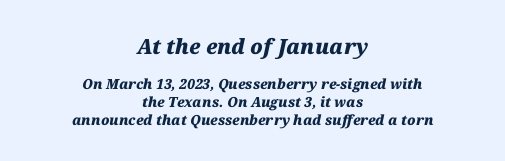
The designer left line spacing at the default. Short note: letters normally spaced. In terms of weight, the rendering is a true, heavy bold. Large over small — that's the arrangement of the two blocks here. The text block is weighted toward neither margin, spreading evenly from the middle.
